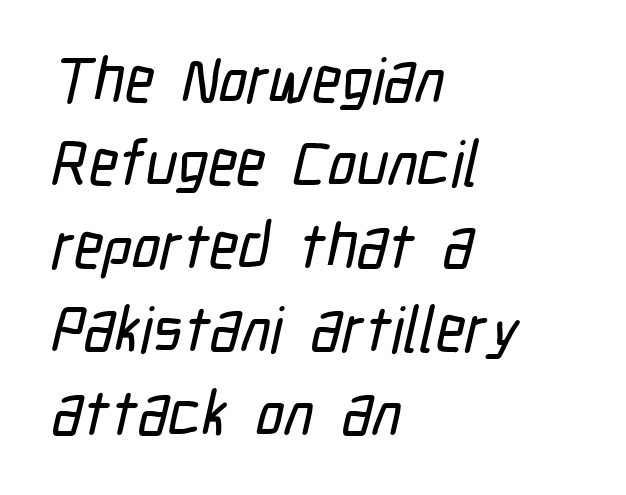
The image shows 63 px condensed sans-serif type; set left-aligned, normal line spacing (1.32x), normal letter spacing, not underlined; low stroke contrast and a medium x-height.
